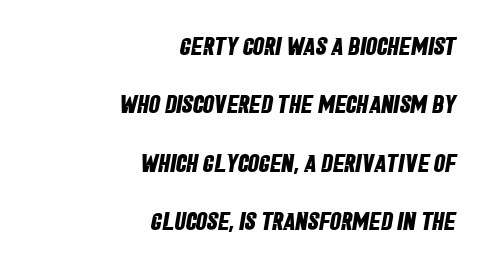
Q: Is the text bold? A: Yes.
Q: Is the text underlined? A: No.
Q: How is the paragraph aligned? A: Right-aligned.
Q: Is the spacing between letters normal or unusually wide? A: Normal.
Q: Is the spacing between lines tight, normal or loose? A: Loose.
